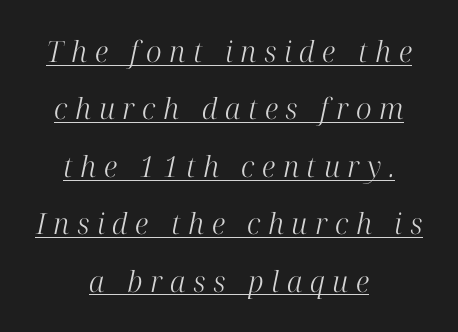
Q: Is the text bold? A: No.
Q: Is the text italic (slanted)? A: Yes, it leans right by about 12 degrees.
Q: Is the typeface a serif or a sans-serif typeface? A: Serif.
Q: Is the text underlined? A: Yes.
Q: How is the paragraph aligned? A: Centered.
Q: Is the spacing between letters normal or unusually wide? A: Unusually wide.
Q: Is the spacing between lines tight, normal or loose? A: Loose.
Q: Width (condensed, normal, or wide)? A: Normal.
Q: Stroke contrast? A: High.
Q: x-height? A: Medium.
Q: Monospaced? A: No.
